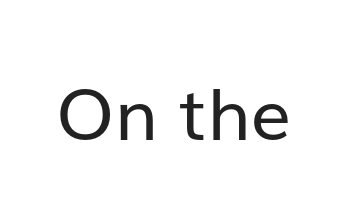
The image shows 72 px regular-weight sans-serif type, upright; set normal letter spacing, not underlined; low stroke contrast and a medium x-height.
